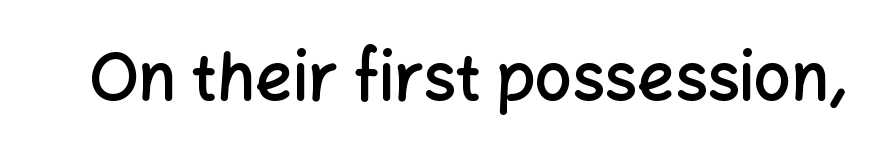
{"serif": "no", "italic": "no", "bold": "semi", "weight": "semibold", "width": "normal", "stroke_contrast": "low", "x_height": "medium", "monospaced": "no", "underline": "no", "letter_spacing": "normal", "letter_spacing_em": 0.0, "glyph_px": 65}
